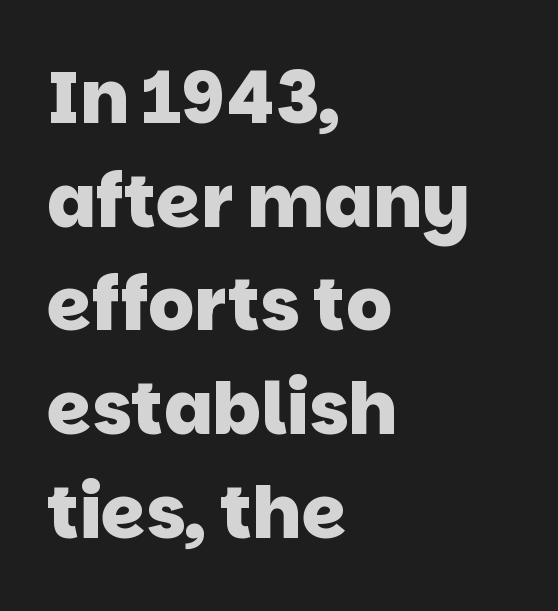
{"serif": "no", "bold": "yes", "weight": "heavy", "width": "normal", "stroke_contrast": "low", "x_height": "large", "monospaced": "no", "underline": "no", "align": "left", "line_spacing": "normal", "line_spacing_ratio": 1.44, "letter_spacing": "normal", "letter_spacing_em": 0.0, "glyph_px": 72}
